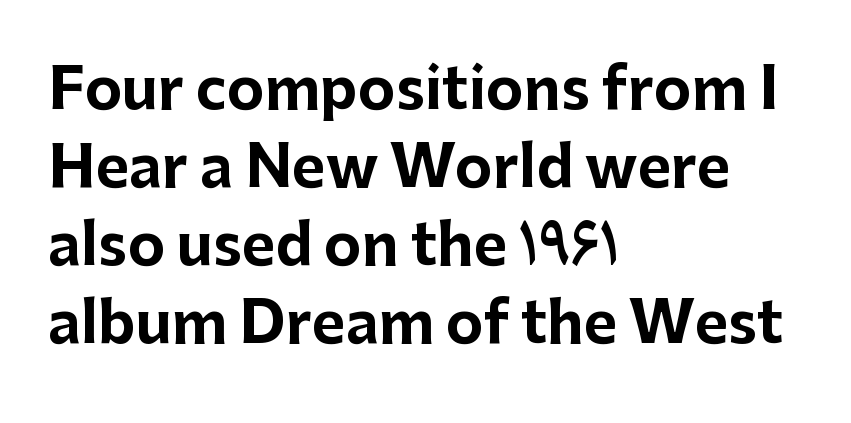
Nope, no serifs anywhere on these letters. If you measured baseline to baseline, you'd find a middling distance. Students, this is bold: see how much ink each stroke carries. Which margin do the lines hug? The left one — the right edge is uneven. Italic? Not at all — the glyphs are vertical.
